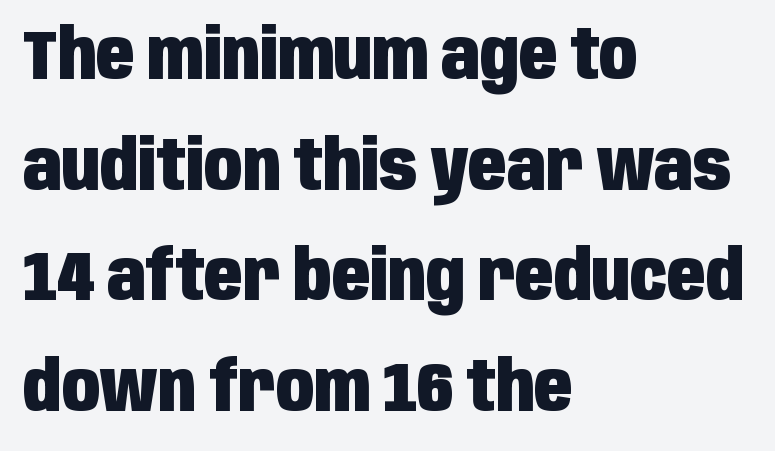
{"serif": "no", "italic": "no", "bold": "yes", "weight": "heavy", "width": "condensed", "stroke_contrast": "low", "x_height": "large", "monospaced": "no", "underline": "no", "align": "left", "line_spacing": "normal", "line_spacing_ratio": 1.58, "letter_spacing": "normal", "letter_spacing_em": 0.0, "glyph_px": 70}
